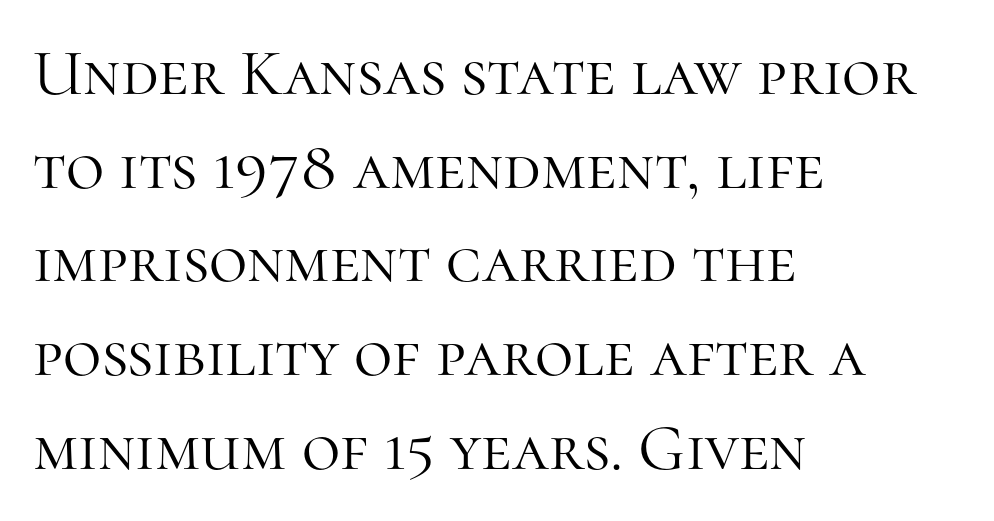
Short note: letters normally spaced. Leading matches the norm, producing a regular column. To sum up the face: it has serifs. Lines of text with bare space underneath. The cut favours lightness, reaching ordinary text weight at its darkest. The letters advance in unequal steps, a hallmark of proportional type.
